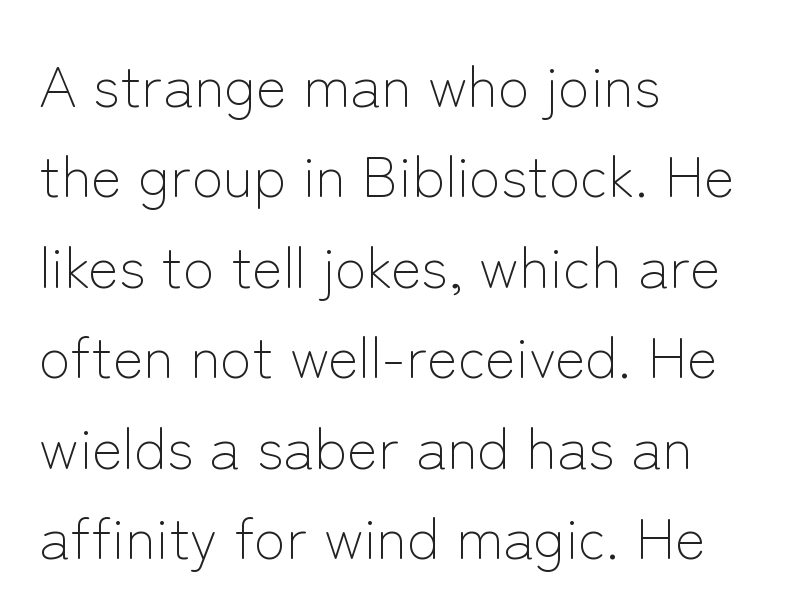
Decoration check: the copy has no underline. Compared with a centered layout, this one pins lines to the left instead. In terms of leading, this rendering sits right in the middle. Notice how the stems are strictly vertical — no italics here.
